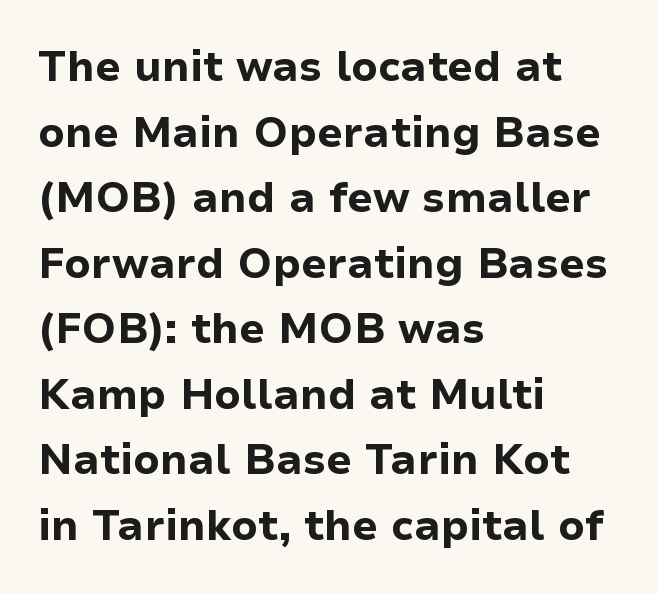
Nobody touched the tracking dial on this one. Which margin do the lines hug? The left one — the right edge is uneven. Examine the stroke ends and you'll find no serifs. These lines are rendered in a variable-pitch font.
